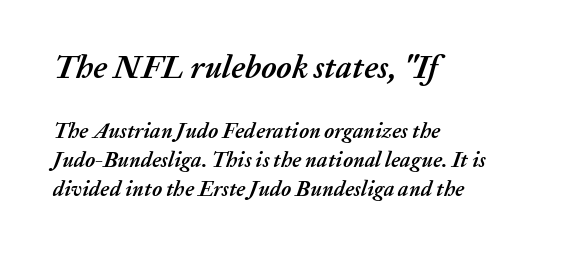
Q: Is the text bold? A: Yes.
Q: Is the text italic (slanted)? A: Yes, it leans right by about 20 degrees.
Q: Is the text underlined? A: No.
Q: How is the paragraph aligned? A: Left-aligned.
Q: Is the spacing between letters normal or unusually wide? A: Normal.
Q: Is the spacing between lines tight, normal or loose? A: Normal.
Q: Which block of text is set in a larger size, the first (top) or the second (bottom)? A: The first (top) one.
Q: Width (condensed, normal, or wide)? A: Normal.
Q: Stroke contrast? A: Medium.
Q: x-height? A: Medium.
Q: Monospaced? A: No.
